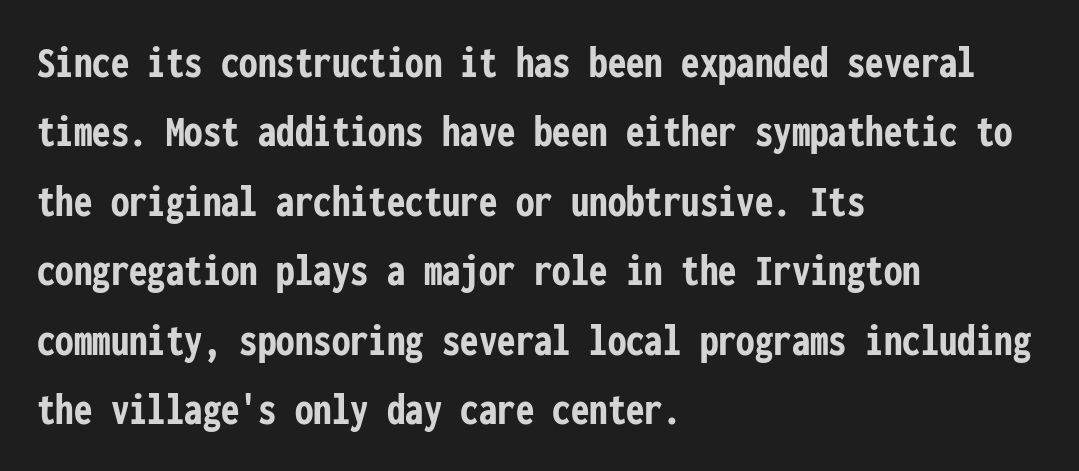
{"serif": "no", "italic": "no", "bold": "yes", "weight": "semibold", "width": "condensed", "stroke_contrast": "low", "x_height": "medium", "monospaced": "yes", "underline": "no", "align": "left", "line_spacing": "normal", "line_spacing_ratio": 1.51, "letter_spacing": "normal", "letter_spacing_em": 0.0, "glyph_px": 46}
